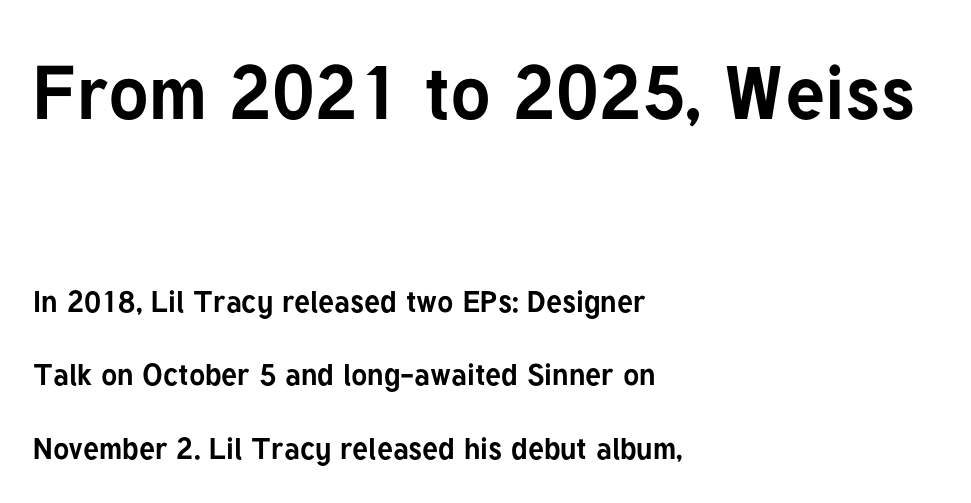
{"serif": "no", "italic": "no", "bold": "yes", "weight": "bold", "width": "normal", "stroke_contrast": "low", "x_height": "medium", "monospaced": "no", "underline": "no", "align": "left", "line_spacing": "loose", "line_spacing_ratio": 2.45, "letter_spacing": "normal", "letter_spacing_em": 0.0, "larger_block": "first", "size_ratio": 2.5, "glyph_px": 75}
